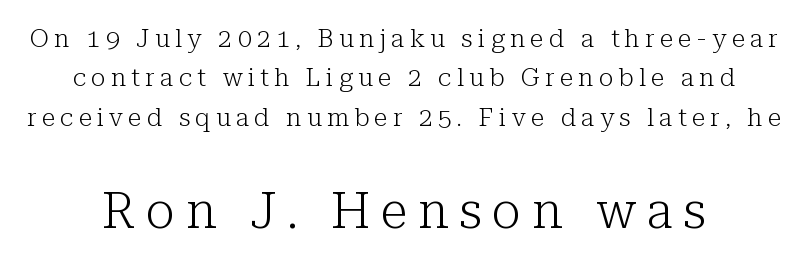
{"serif": "yes", "italic": "no", "bold": "no", "weight": "light", "width": "normal", "stroke_contrast": "low", "x_height": "medium", "monospaced": "no", "underline": "no", "align": "center", "line_spacing": "normal", "line_spacing_ratio": 1.58, "letter_spacing": "wide", "letter_spacing_em": 0.21, "larger_block": "second", "size_ratio": 2.0, "glyph_px": 50}
